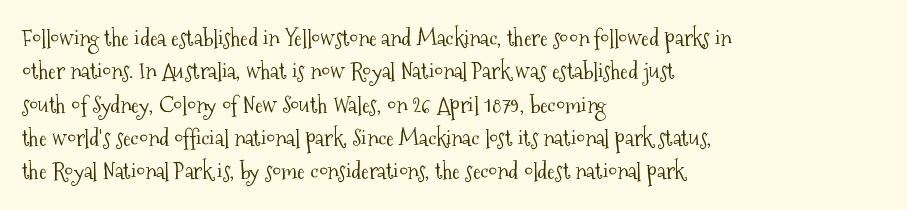
How would I describe the line gaps? Plain and ordinary. Just letters on the line, the space beneath them empty. Alignment: flush left. In terms of posture, this sample is upright.
